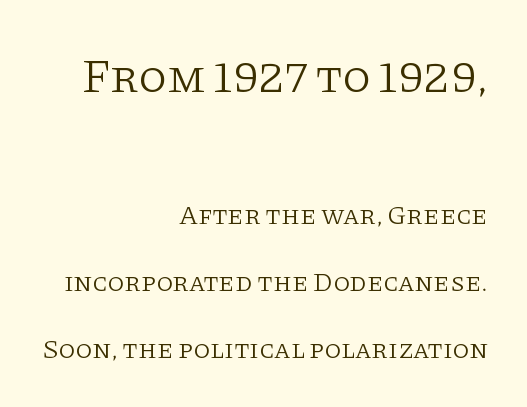
The image shows 47 px light serif type, upright; set right-aligned, loose line spacing (2.49x), normal letter spacing, not underlined; the first (top) block is 1.74x larger; low stroke contrast and a large x-height.
